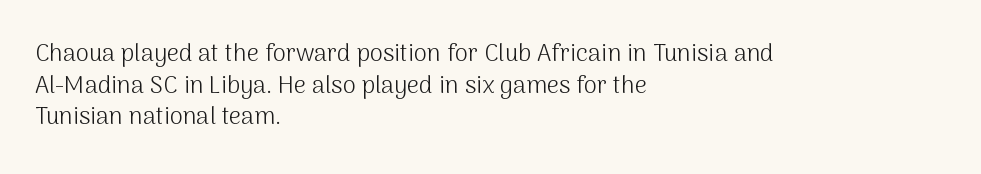
{"italic": "no", "bold": "no", "underline": "no", "align": "left", "line_spacing": "normal", "line_spacing_ratio": 1.32, "letter_spacing": "normal", "letter_spacing_em": 0.0, "glyph_px": 24}
